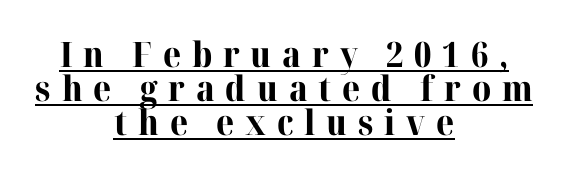
As a designer I'd log this as weight 700, bold. Varying glyph widths throughout — classic text-font behaviour. The passage shown is typeset with a serif family. Compared with typical body copy, the letter spacing here is much looser. Tall strokes in this sample are plumb rather than angled. Quick note: interline space is minimal.
